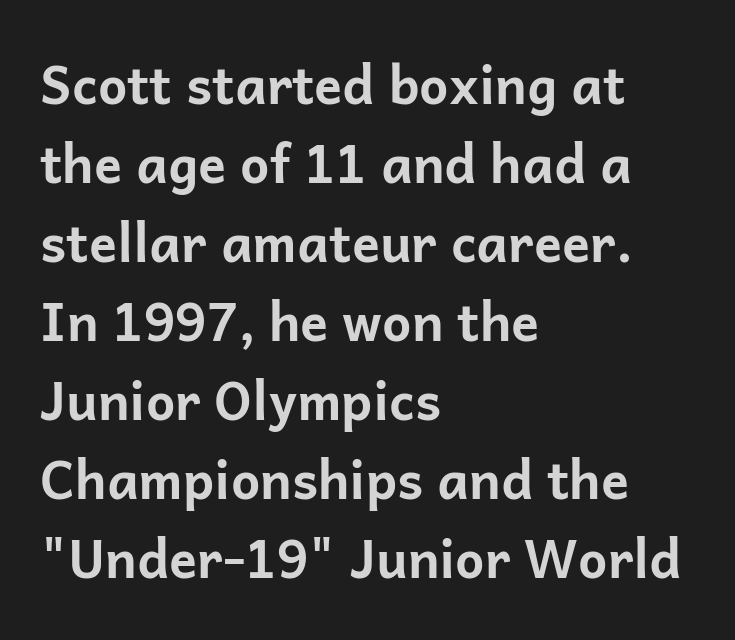
Q: Is the text bold? A: Yes.
Q: Is the text italic (slanted)? A: No, it is upright.
Q: Is the typeface a serif or a sans-serif typeface? A: Sans-serif.
Q: Is the text underlined? A: No.
Q: How is the paragraph aligned? A: Left-aligned.
Q: Is the spacing between letters normal or unusually wide? A: Normal.
Q: Is the spacing between lines tight, normal or loose? A: Normal.
Q: Width (condensed, normal, or wide)? A: Normal.
Q: Stroke contrast? A: Low.
Q: x-height? A: Medium.
Q: Monospaced? A: No.
